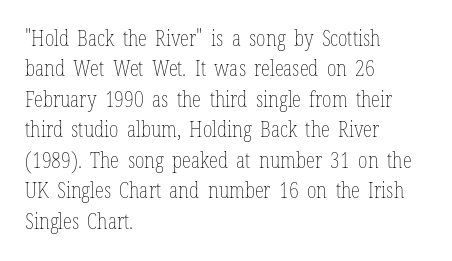
{"italic": "no", "bold": "no", "underline": "no", "align": "left", "line_spacing": "normal", "line_spacing_ratio": 1.45, "letter_spacing": "normal", "letter_spacing_em": 0.0, "glyph_px": 21}
